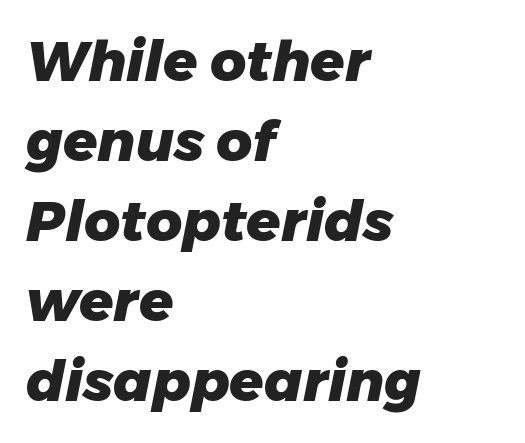
The image shows 56 px heavy type, italic (leaning right); set left-aligned, normal line spacing (1.43x), normal letter spacing, not underlined; low stroke contrast and a medium x-height.
